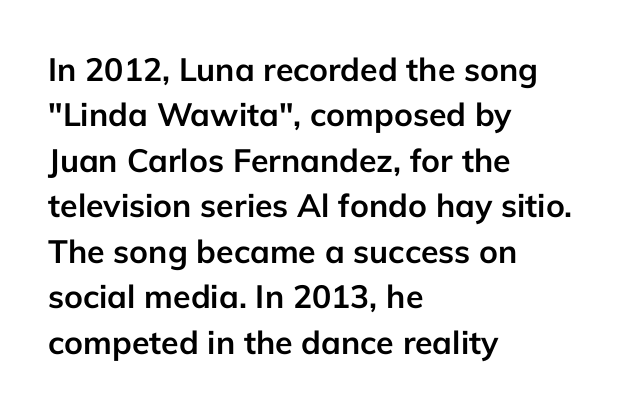
Here the glyphs are tracked normally, forming tight word shapes. The type family on display is of the sans-serif kind. The face used here has the dense, thick strokes of a bold. Rows of type keep a routine distance in the vertical direction. Caption: multi-line text, flush left, ragged right. It's the straight-up-and-down kind of type.
